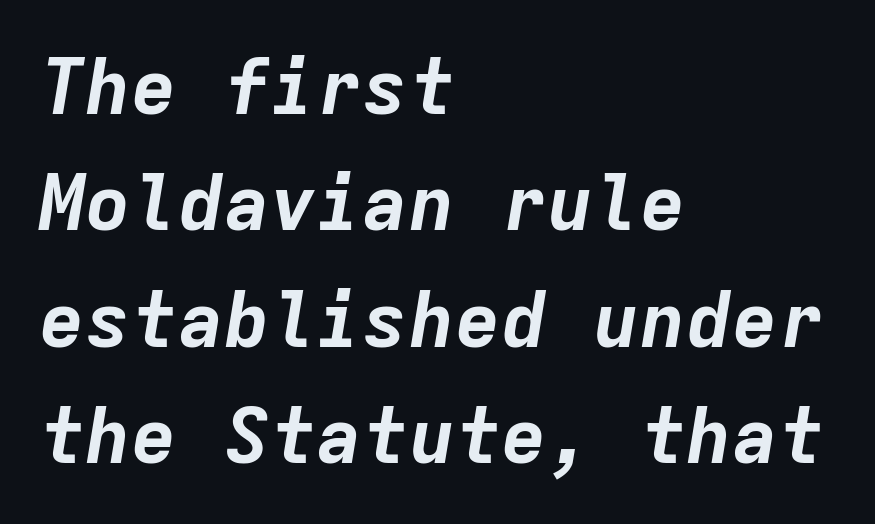
The image shows 77 px bold type, italic (leaning right), monospaced; set left-aligned, normal line spacing (1.51x), normal letter spacing, not underlined; low stroke contrast and a medium x-height.
